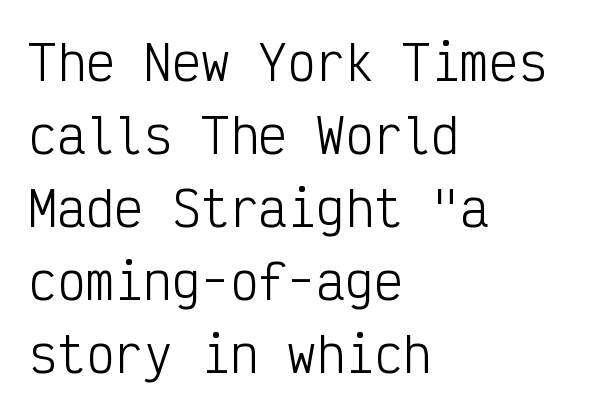
Letters have the restrained weight of plain body copy at most. Does extra space separate the letters? No, they use regular spacing. The foot of each line stays bare and open. The letters stand upright; this is a roman face. Compared with typical paragraphs, the rows here are spaced about the same. Typographically, this falls in the sans-serif category.
